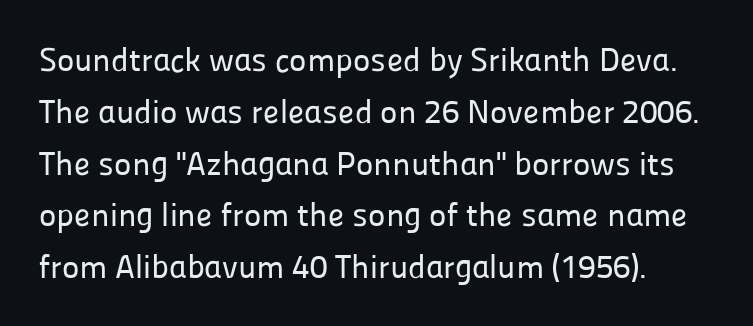
Q: Is the text italic (slanted)? A: No, it is upright.
Q: Is the typeface a serif or a sans-serif typeface? A: Sans-serif.
Q: Is the text underlined? A: No.
Q: Is the spacing between letters normal or unusually wide? A: Normal.
Q: Is the spacing between lines tight, normal or loose? A: Normal.
Q: Width (condensed, normal, or wide)? A: Normal.
Q: Stroke contrast? A: Low.
Q: x-height? A: Medium.
Q: Monospaced? A: No.
